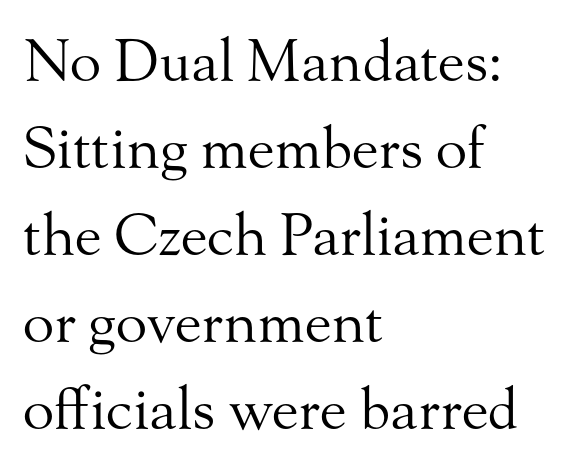
The image shows 58 px regular-weight serif type, upright; set left-aligned, normal line spacing (1.5x), normal letter spacing, not underlined; medium stroke contrast and a small x-height.
